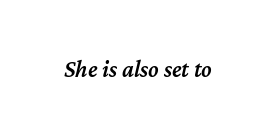
The image shows 24 px text type, italic (leaning right); set normal letter spacing, not underlined.
